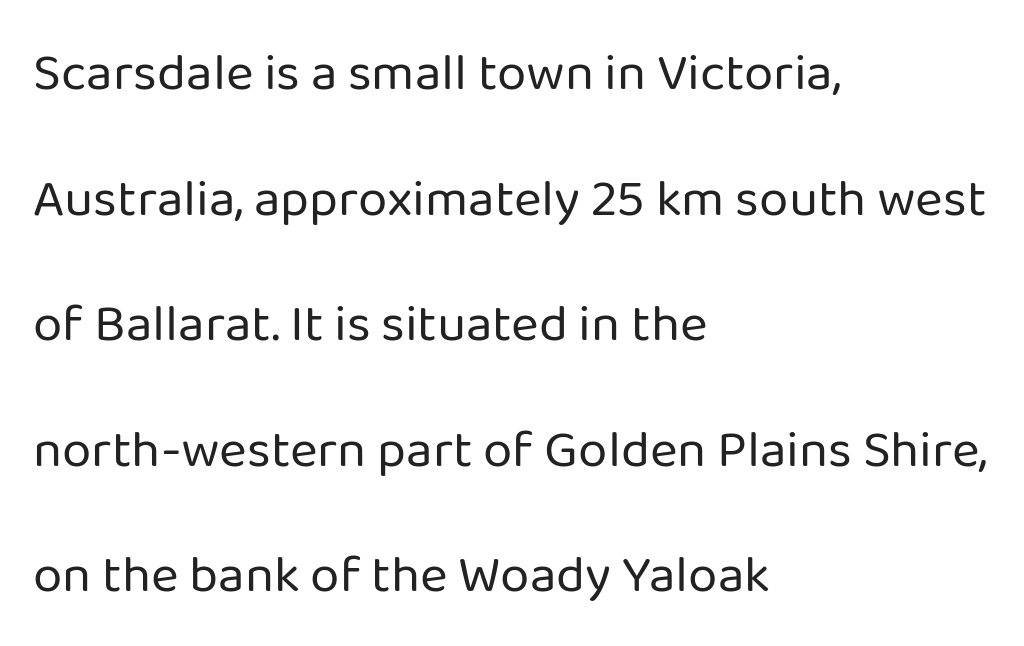
Q: Is the text bold? A: No.
Q: Is the text italic (slanted)? A: No, it is upright.
Q: Is the typeface a serif or a sans-serif typeface? A: Sans-serif.
Q: Is the text underlined? A: No.
Q: How is the paragraph aligned? A: Left-aligned.
Q: Is the spacing between letters normal or unusually wide? A: Normal.
Q: Is the spacing between lines tight, normal or loose? A: Loose.
Q: Width (condensed, normal, or wide)? A: Normal.
Q: Stroke contrast? A: Low.
Q: x-height? A: Medium.
Q: Monospaced? A: No.
